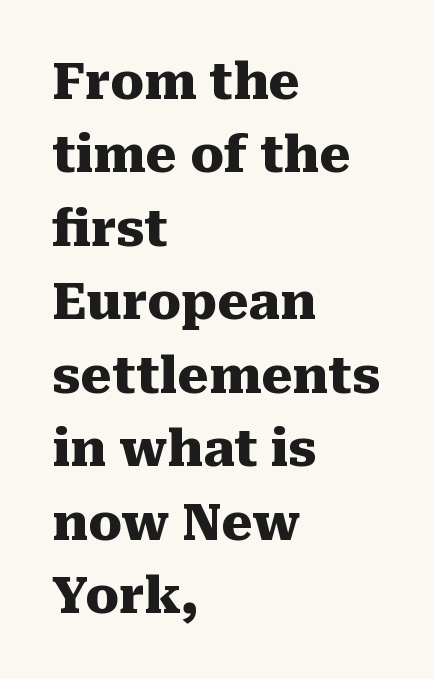
The image shows 50 px heavy serif type, upright; set left-aligned, normal line spacing (1.47x), normal letter spacing, not underlined; medium stroke contrast and a medium x-height.
